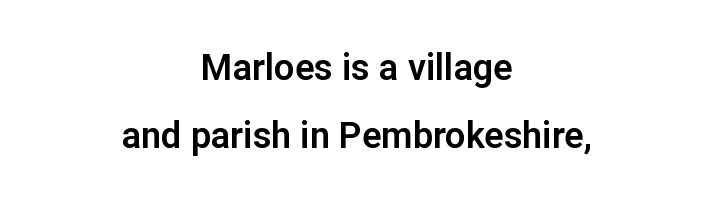
Q: Is the text italic (slanted)? A: No, it is upright.
Q: Is the typeface a serif or a sans-serif typeface? A: Sans-serif.
Q: Is the text underlined? A: No.
Q: How is the paragraph aligned? A: Centered.
Q: Is the spacing between letters normal or unusually wide? A: Normal.
Q: Width (condensed, normal, or wide)? A: Normal.
Q: Stroke contrast? A: Low.
Q: x-height? A: Medium.
Q: Monospaced? A: No.
